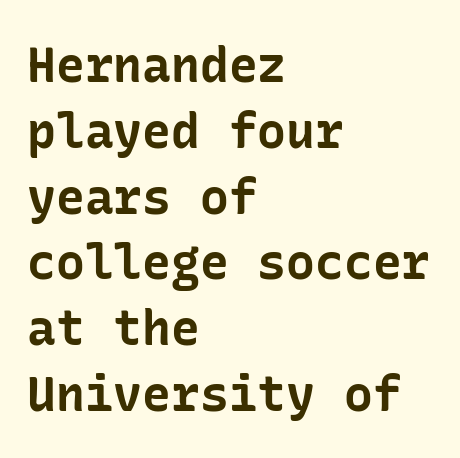
{"serif": "no", "italic": "no", "bold": "yes", "weight": "bold", "width": "normal", "stroke_contrast": "low", "x_height": "medium", "underline": "no", "align": "left", "line_spacing": "normal", "line_spacing_ratio": 1.37, "letter_spacing": "normal", "letter_spacing_em": 0.0, "glyph_px": 48}
